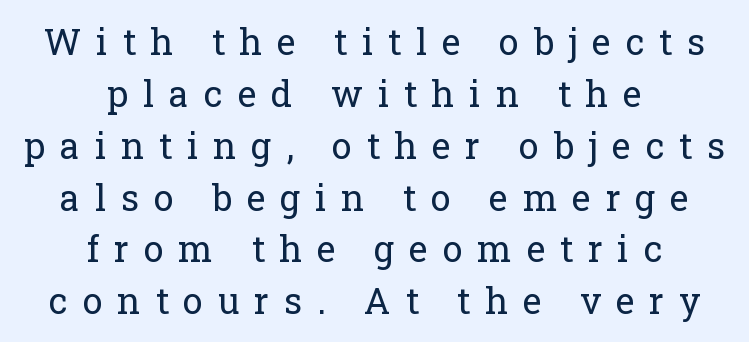
Is this a fixed-width face? No — the glyphs have proportional, varying widths. Italic? Not at all — the glyphs are vertical. Letters rest on an invisible, unmarked baseline. Is this a sans? No — the strokes have serifs. Glyph-to-glyph distance is far greater than everyday printed text.
